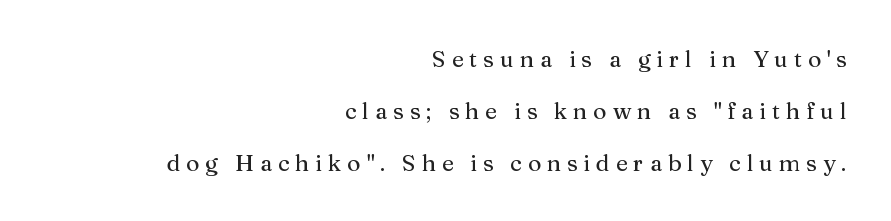
{"italic": "no", "underline": "no", "align": "right", "line_spacing": "loose", "line_spacing_ratio": 2.26, "letter_spacing": "wide", "letter_spacing_em": 0.25, "glyph_px": 23}
